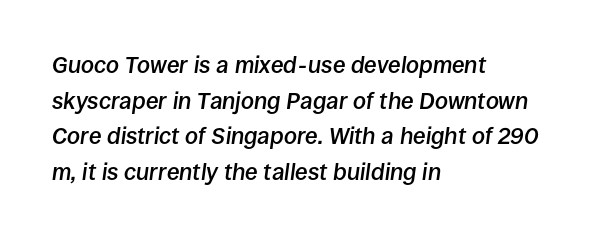
Slightly chunky letters — semibold, I'd say, not full bold. The face used here is rendered with its standard letterfit. Whoever set this chose a conventional vertical rhythm. An italicized treatment has been applied to the whole sample.
